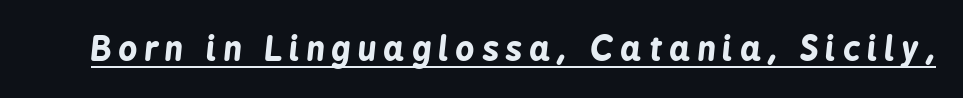
Q: Is the text bold? A: Yes.
Q: Is the text italic (slanted)? A: Yes, it leans right by about 6 degrees.
Q: Is the text underlined? A: Yes.
Q: Is the spacing between letters normal or unusually wide? A: Unusually wide.
Q: Width (condensed, normal, or wide)? A: Condensed.
Q: Stroke contrast? A: Low.
Q: x-height? A: Medium.
Q: Monospaced? A: No.
